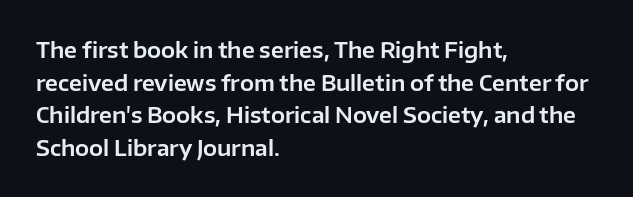
{"italic": "no", "underline": "no", "align": "left", "line_spacing": "normal", "line_spacing_ratio": 1.55, "letter_spacing": "normal", "letter_spacing_em": 0.0, "glyph_px": 21}
